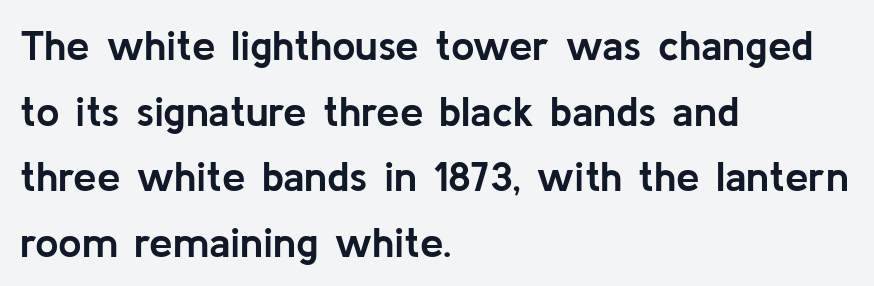
Q: Is the text bold? A: Yes.
Q: Is the text italic (slanted)? A: No, it is upright.
Q: Is the typeface a serif or a sans-serif typeface? A: Sans-serif.
Q: Is the text underlined? A: No.
Q: How is the paragraph aligned? A: Left-aligned.
Q: Is the spacing between letters normal or unusually wide? A: Normal.
Q: Is the spacing between lines tight, normal or loose? A: Normal.
Q: Width (condensed, normal, or wide)? A: Normal.
Q: Stroke contrast? A: Low.
Q: x-height? A: Medium.
Q: Monospaced? A: No.
